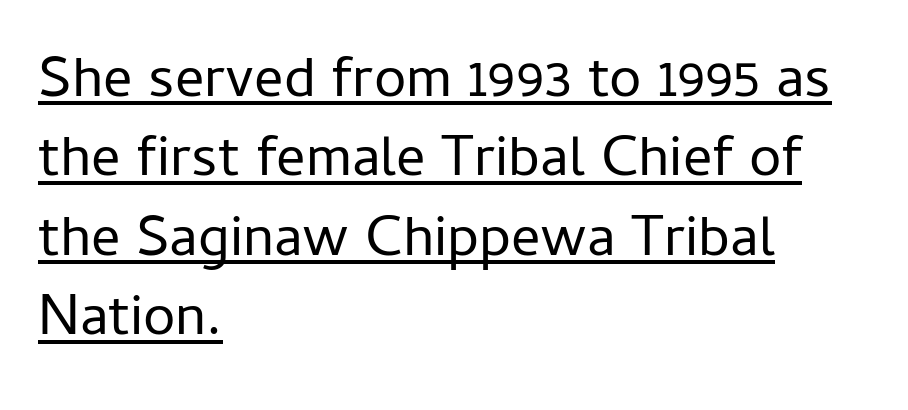
Spacing verdict: proportional, widths tailored to each character. Style check: upright. The designer left line spacing at the default. Stems here are at most as thick as an everyday book face. The type is set solid horizontally, with unmodified tracking.
